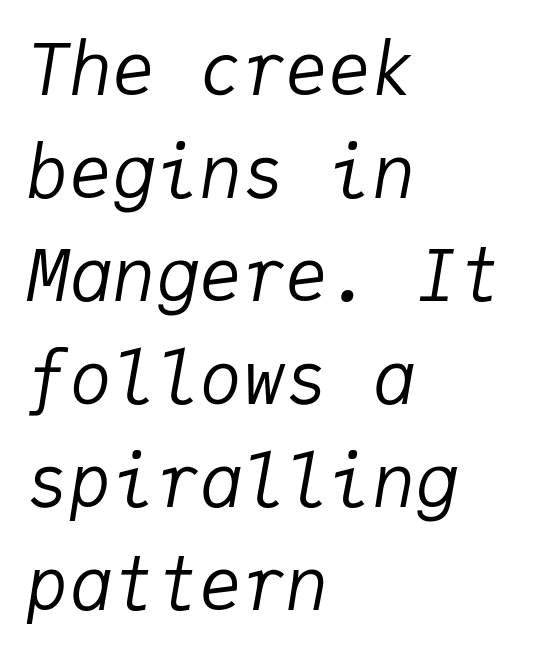
{"italic": "yes", "lean": "right", "slant_degrees": 9, "bold": "no", "weight": "regular", "width": "normal", "stroke_contrast": "low", "x_height": "medium", "monospaced": "yes", "underline": "no", "align": "left", "line_spacing": "normal", "line_spacing_ratio": 1.43, "letter_spacing": "normal", "letter_spacing_em": 0.0, "glyph_px": 72}
